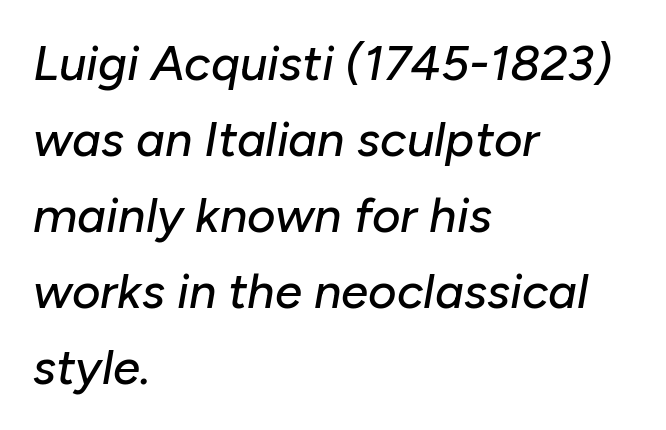
{"italic": "yes", "lean": "right", "slant_degrees": 10, "width": "normal", "stroke_contrast": "low", "x_height": "medium", "monospaced": "no", "underline": "no", "align": "left", "line_spacing": "normal", "line_spacing_ratio": 1.55, "letter_spacing": "normal", "letter_spacing_em": 0.0, "glyph_px": 49}
